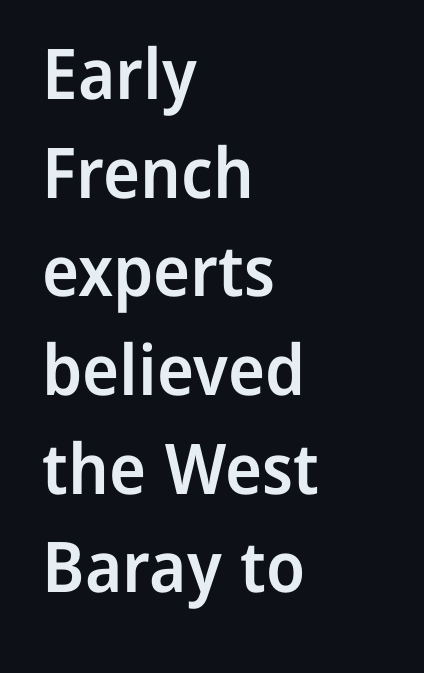
I'd call this a sans setting — the letters go barefoot. Here the designer chose a conventional face with non-uniform glyph widths. Does the copy run flush right? No — it runs flush left. I'd describe the lettering as semibold — firm but not a full bold. Italic? Not at all — the glyphs are vertical.
